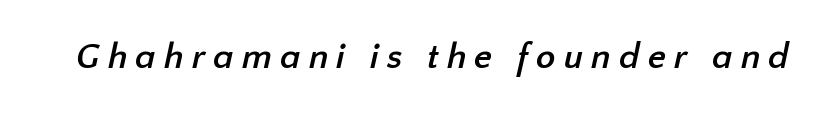
Loose tracking; the words dissolve into strings of separated letters. The type family on display is of the sans-serif kind. Just letters on the line, the space beneath them empty. Every letter is thick-stroked: bold, no question.
